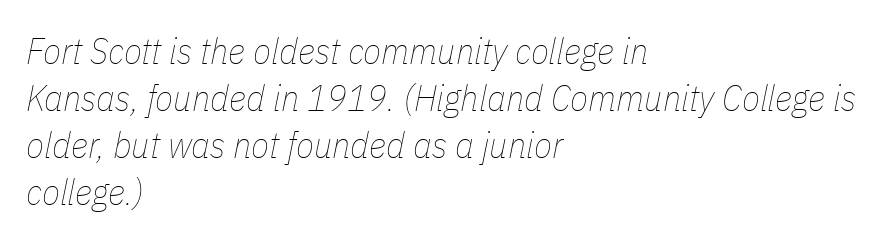
{"italic": "yes", "lean": "right", "slant_degrees": 11, "bold": "no", "weight": "thin", "width": "condensed", "stroke_contrast": "low", "x_height": "medium", "monospaced": "no", "underline": "no", "align": "left", "line_spacing": "normal", "line_spacing_ratio": 1.27, "letter_spacing": "normal", "letter_spacing_em": 0.0, "glyph_px": 37}
